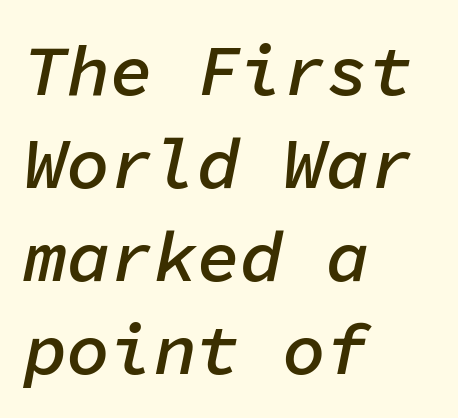
The image shows 72 px semibold type, italic (leaning right), monospaced; set left-aligned, normal line spacing (1.29x), normal letter spacing, not underlined; low stroke contrast and a medium x-height.
